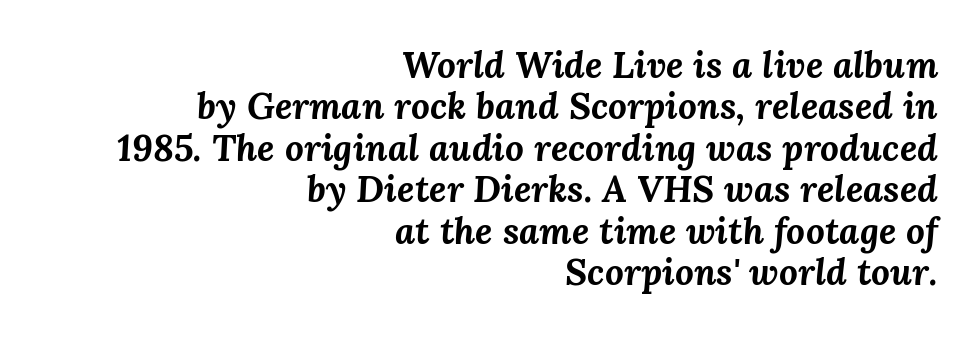
The image shows 37 px bold type, italic (leaning right); set right-aligned, tight line spacing (1.12x), normal letter spacing, not underlined; medium stroke contrast and a medium x-height.
